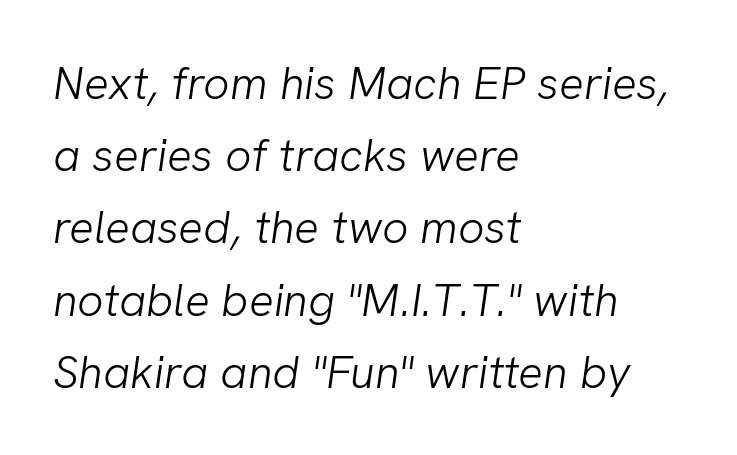
Stroke terminals: plain, sans-serif. These lines keep a tight, regular rhythm from letter to letter. Visually the block forms a straight wall on the left and a jagged coastline on the right. No letter is thick-stroked: the sample isn't bold.
